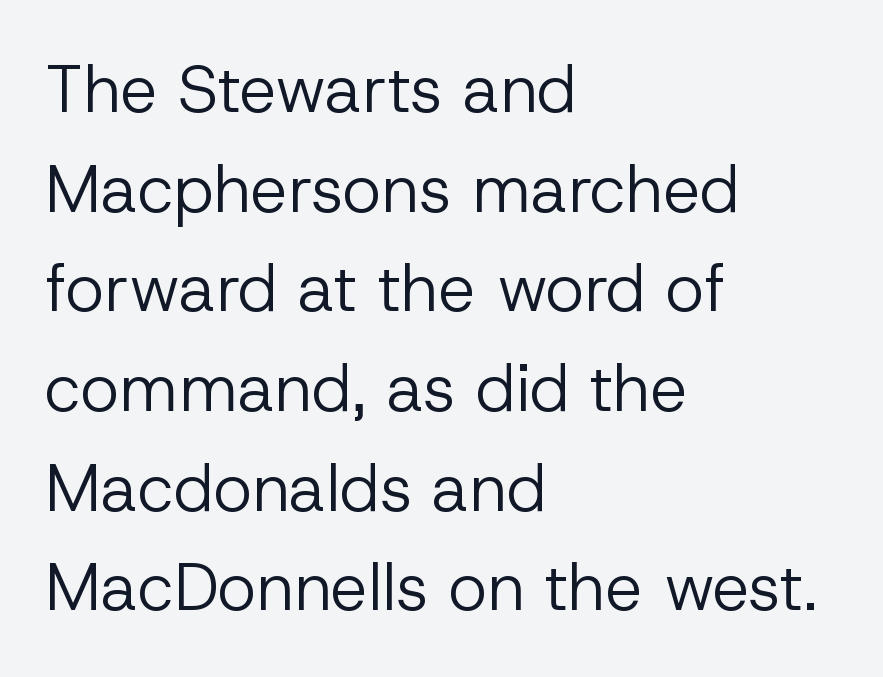
{"serif": "no", "italic": "no", "bold": "no", "weight": "regular", "width": "normal", "stroke_contrast": "low", "x_height": "medium", "monospaced": "no", "underline": "no", "align": "left", "line_spacing": "normal", "line_spacing_ratio": 1.51, "letter_spacing": "normal", "letter_spacing_em": 0.0, "glyph_px": 66}
